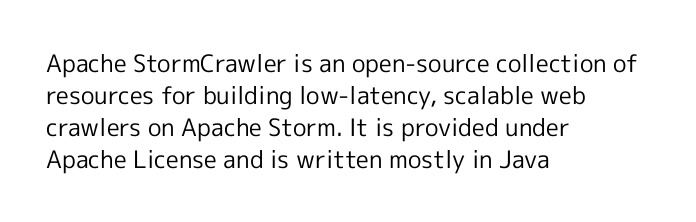
The image shows 24 px text type, upright; set left-aligned, normal line spacing (1.33x), normal letter spacing, not underlined.
